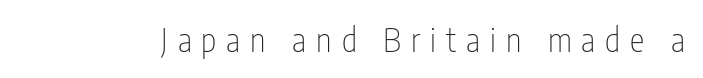
{"serif": "no", "italic": "no", "bold": "no", "weight": "thin", "width": "condensed", "stroke_contrast": "low", "x_height": "medium", "monospaced": "no", "underline": "no", "letter_spacing": "wide", "letter_spacing_em": 0.3, "glyph_px": 33}
